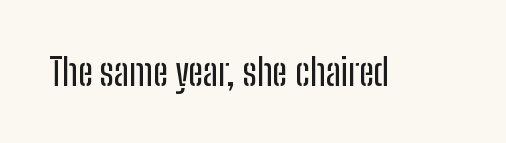
Q: Is the text italic (slanted)? A: No, it is upright.
Q: Is the typeface a serif or a sans-serif typeface? A: Sans-serif.
Q: Is the text underlined? A: No.
Q: Is the spacing between letters normal or unusually wide? A: Normal.
Q: Width (condensed, normal, or wide)? A: Condensed.
Q: Stroke contrast? A: Low.
Q: x-height? A: Medium.
Q: Monospaced? A: No.
